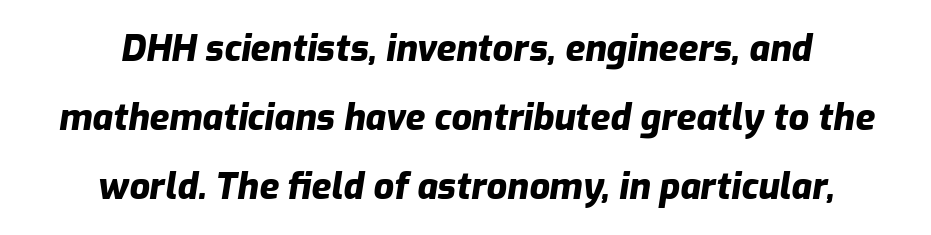
The image shows 36 px heavy type, italic (leaning right); set centered, loose line spacing (1.91x), normal letter spacing, not underlined; low stroke contrast and a medium x-height.
